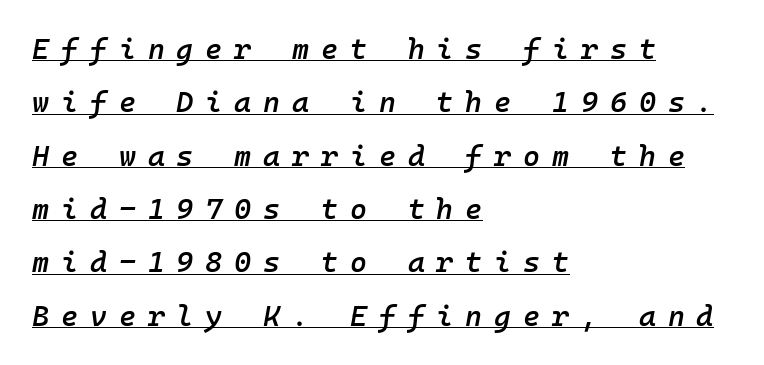
The sample has been set in demibold, a notch under bold. All the whitespace from short lines collects on the right. This sample has the even, mechanical cadence of fixed-width lettering. Observe the lean: these are italic letterforms. Tracking here is generous; glyphs stand well apart from one another.
